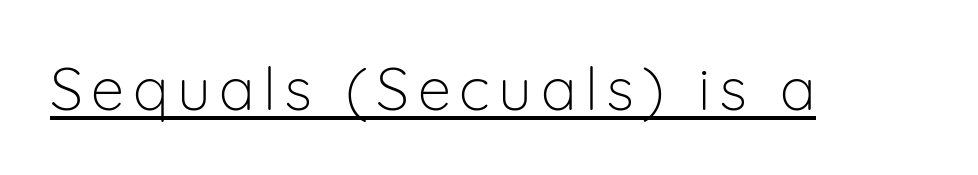
Think of a printed novel: that variable character pitch is what you see here. You can tell from the bare stems that sans-serif type was used. Caption: face not bold, strokes unweighted. A typesetter would mark this as roman, not italic. Notice how a bar underscores the lettering throughout.
